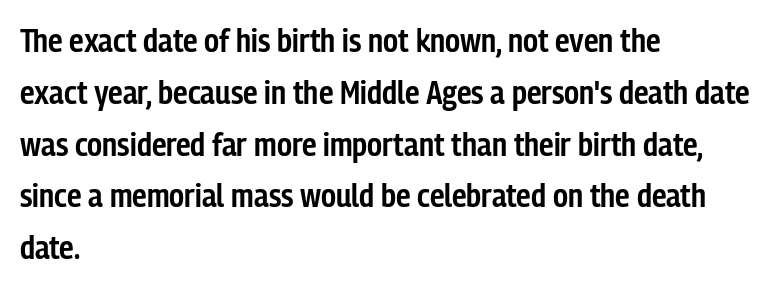
Q: Is the text bold? A: Semi-bold.
Q: Is the text italic (slanted)? A: No, it is upright.
Q: Is the typeface a serif or a sans-serif typeface? A: Sans-serif.
Q: Is the text underlined? A: No.
Q: How is the paragraph aligned? A: Left-aligned.
Q: Is the spacing between letters normal or unusually wide? A: Normal.
Q: Is the spacing between lines tight, normal or loose? A: Normal.
Q: Width (condensed, normal, or wide)? A: Condensed.
Q: Stroke contrast? A: Low.
Q: x-height? A: Medium.
Q: Monospaced? A: No.
